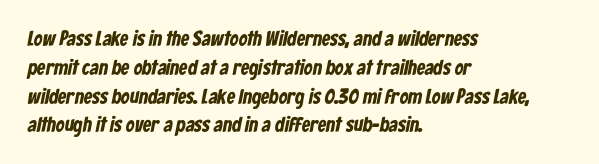
Q: Is the text bold? A: Yes.
Q: Is the text underlined? A: No.
Q: How is the paragraph aligned? A: Left-aligned.
Q: Is the spacing between letters normal or unusually wide? A: Normal.
Q: Is the spacing between lines tight, normal or loose? A: Normal.
